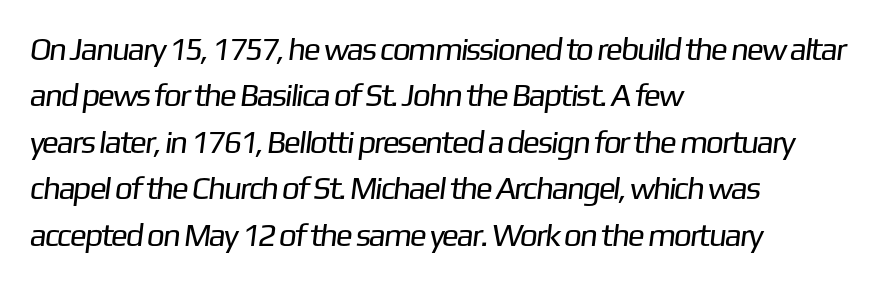
The image shows 32 px regular-weight sans-serif type; set left-aligned, normal line spacing (1.45x), normal letter spacing, not underlined; low stroke contrast and a medium x-height.
